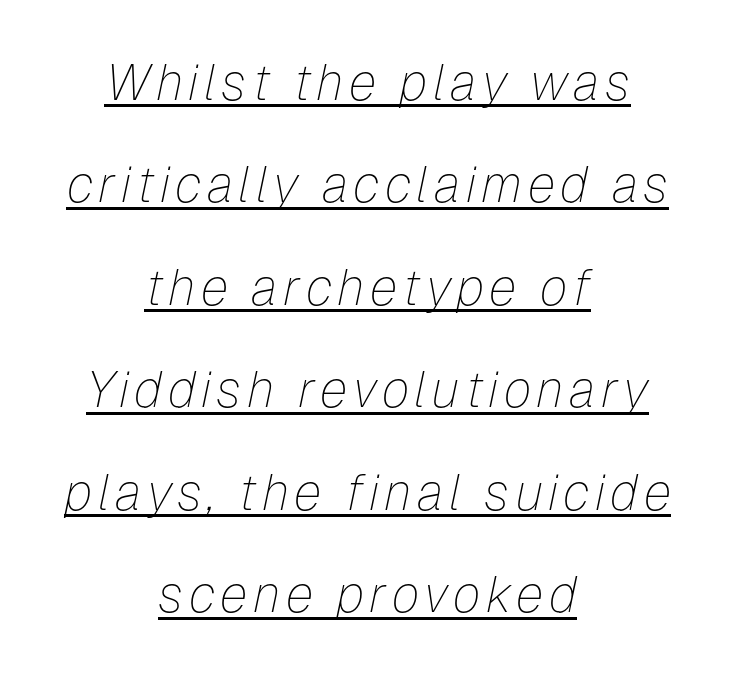
The image shows 50 px thin type, italic (leaning right); set centered, loose line spacing (2.05x), underlined; low stroke contrast and a medium x-height.
